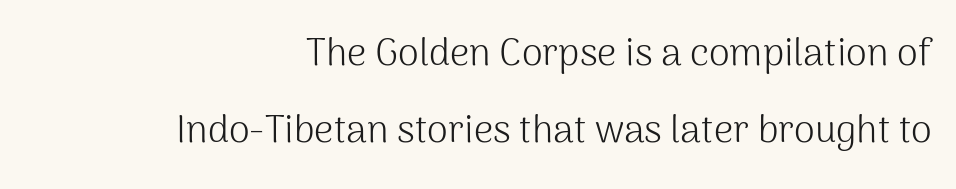
The image shows 38 px light sans-serif type, upright; set right-aligned, loose line spacing (2.03x), normal letter spacing, not underlined; medium stroke contrast and a medium x-height.
